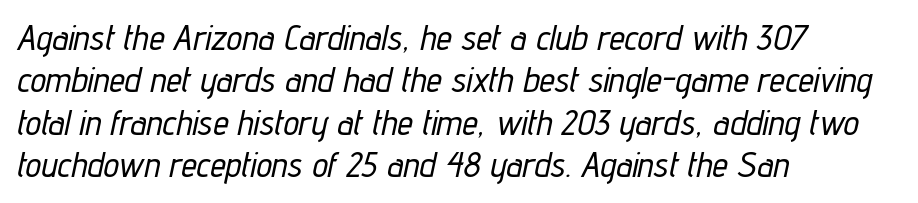
Q: Is the text italic (slanted)? A: Yes, it leans right by about 12 degrees.
Q: Is the text underlined? A: No.
Q: How is the paragraph aligned? A: Left-aligned.
Q: Is the spacing between letters normal or unusually wide? A: Normal.
Q: Width (condensed, normal, or wide)? A: Condensed.
Q: Stroke contrast? A: Low.
Q: x-height? A: Medium.
Q: Monospaced? A: No.
